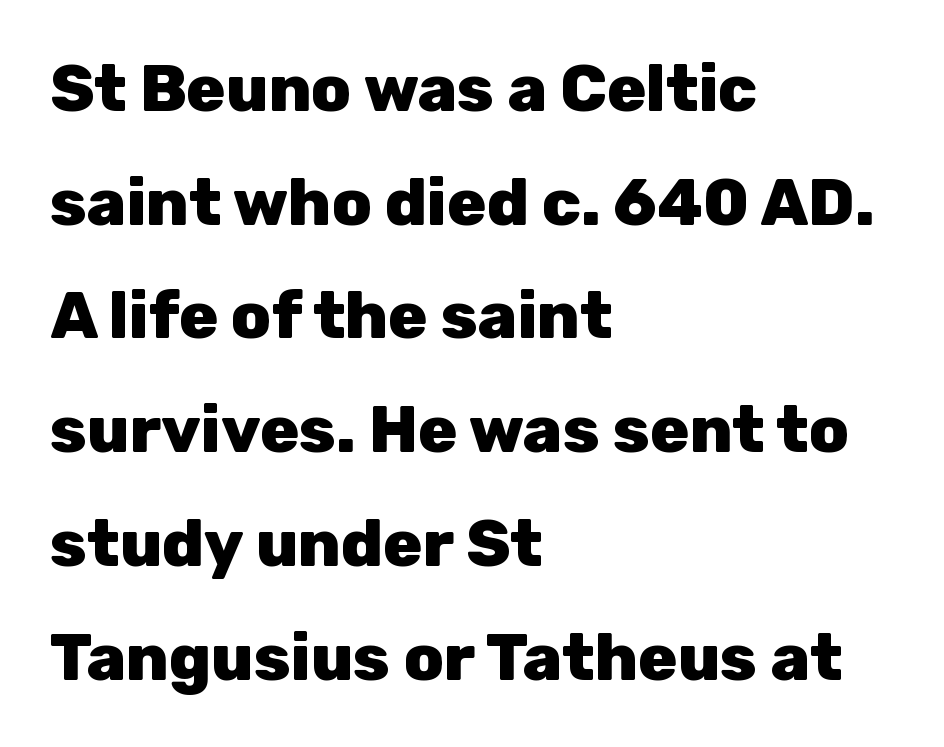
Q: Is the text bold? A: Yes.
Q: Is the text italic (slanted)? A: No, it is upright.
Q: Is the typeface a serif or a sans-serif typeface? A: Sans-serif.
Q: Is the text underlined? A: No.
Q: How is the paragraph aligned? A: Left-aligned.
Q: Is the spacing between letters normal or unusually wide? A: Normal.
Q: Width (condensed, normal, or wide)? A: Normal.
Q: Stroke contrast? A: Low.
Q: x-height? A: Medium.
Q: Monospaced? A: No.
